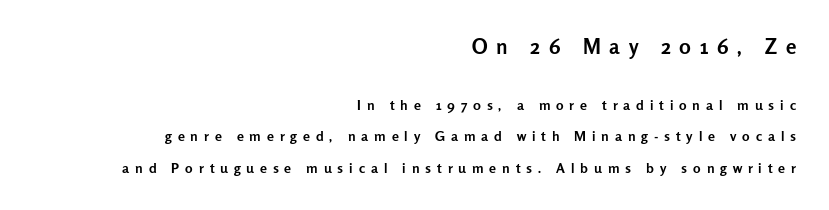
Q: Is the text bold? A: Yes.
Q: Is the text italic (slanted)? A: No, it is upright.
Q: Is the text underlined? A: No.
Q: How is the paragraph aligned? A: Right-aligned.
Q: Is the spacing between letters normal or unusually wide? A: Unusually wide.
Q: Is the spacing between lines tight, normal or loose? A: Loose.
Q: Which block of text is set in a larger size, the first (top) or the second (bottom)? A: The first (top) one.
